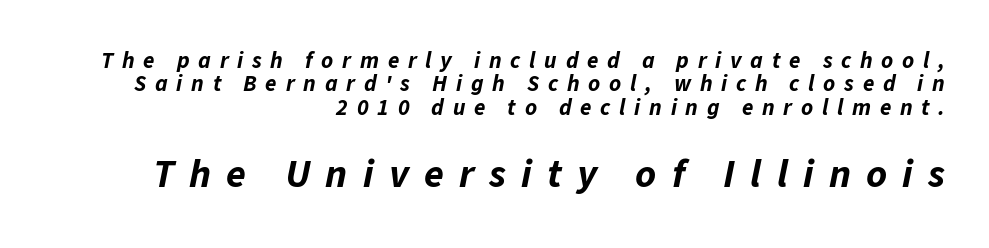
The image shows 40 px bold type, italic (leaning right); set right-aligned, tight line spacing (1.02x), unusually wide letter spacing (+0.38 em), not underlined; the second (bottom) block is 1.74x larger; low stroke contrast and a medium x-height.
